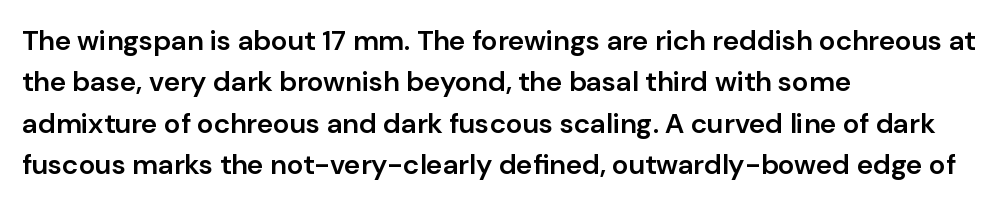
Q: Is the text bold? A: Semi-bold.
Q: Is the text italic (slanted)? A: No, it is upright.
Q: Is the typeface a serif or a sans-serif typeface? A: Sans-serif.
Q: Is the text underlined? A: No.
Q: How is the paragraph aligned? A: Left-aligned.
Q: Is the spacing between letters normal or unusually wide? A: Normal.
Q: Is the spacing between lines tight, normal or loose? A: Normal.
Q: Width (condensed, normal, or wide)? A: Normal.
Q: Stroke contrast? A: Low.
Q: x-height? A: Medium.
Q: Monospaced? A: No.
